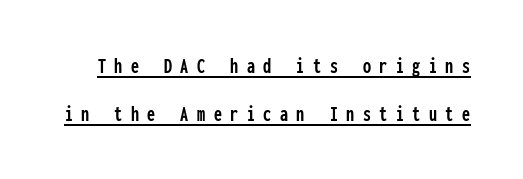
{"italic": "no", "underline": "yes", "line_spacing": "loose", "line_spacing_ratio": 2.07, "letter_spacing": "wide", "letter_spacing_em": 0.37, "glyph_px": 23}
